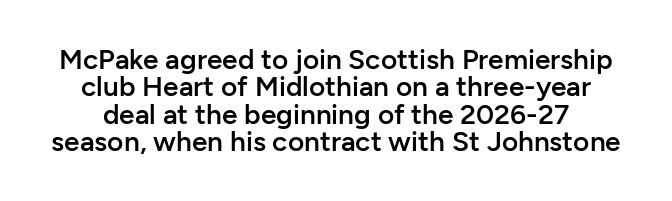
Q: Is the text bold? A: Semi-bold.
Q: Is the text italic (slanted)? A: No, it is upright.
Q: Is the typeface a serif or a sans-serif typeface? A: Sans-serif.
Q: Is the text underlined? A: No.
Q: Is the spacing between letters normal or unusually wide? A: Normal.
Q: Is the spacing between lines tight, normal or loose? A: Tight.
Q: Width (condensed, normal, or wide)? A: Normal.
Q: Stroke contrast? A: Low.
Q: x-height? A: Medium.
Q: Monospaced? A: No.
